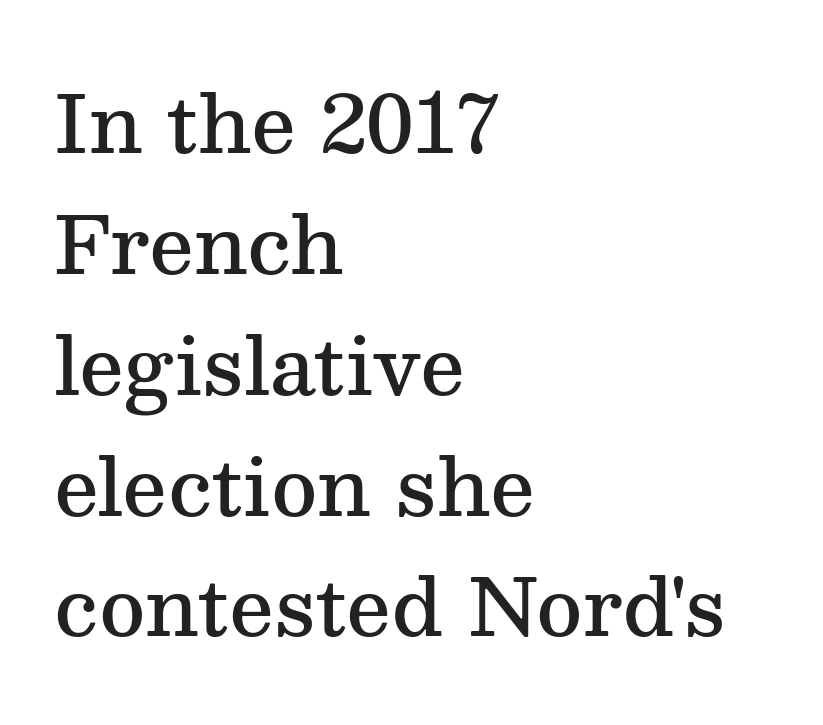
{"serif": "yes", "italic": "no", "bold": "semi", "weight": "semibold", "width": "normal", "stroke_contrast": "medium", "x_height": "medium", "monospaced": "no", "underline": "no", "align": "left", "line_spacing": "normal", "line_spacing_ratio": 1.53, "letter_spacing": "normal", "letter_spacing_em": 0.0, "glyph_px": 79}
